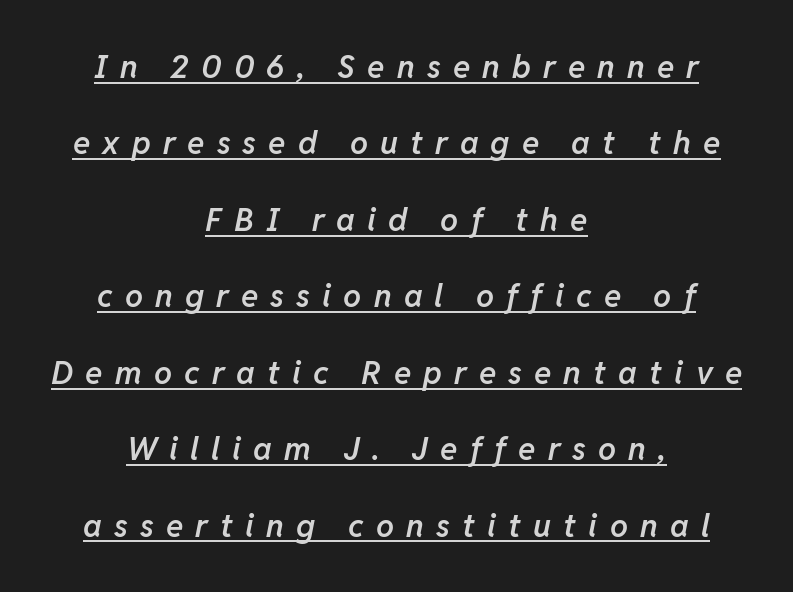
{"italic": "yes", "lean": "right", "slant_degrees": 11, "bold": "semi", "weight": "semibold", "width": "normal", "stroke_contrast": "low", "x_height": "medium", "monospaced": "no", "underline": "yes", "align": "center", "line_spacing": "loose", "line_spacing_ratio": 2.39, "letter_spacing": "wide", "letter_spacing_em": 0.38, "glyph_px": 32}
